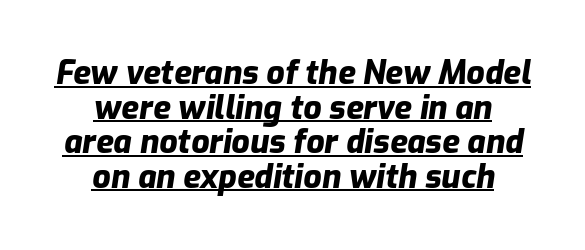
Q: Is the text bold? A: Yes.
Q: Is the text italic (slanted)? A: Yes, it leans right by about 9 degrees.
Q: Is the text underlined? A: Yes.
Q: How is the paragraph aligned? A: Centered.
Q: Is the spacing between letters normal or unusually wide? A: Normal.
Q: Is the spacing between lines tight, normal or loose? A: Tight.
Q: Width (condensed, normal, or wide)? A: Normal.
Q: Stroke contrast? A: Low.
Q: x-height? A: Medium.
Q: Monospaced? A: No.
